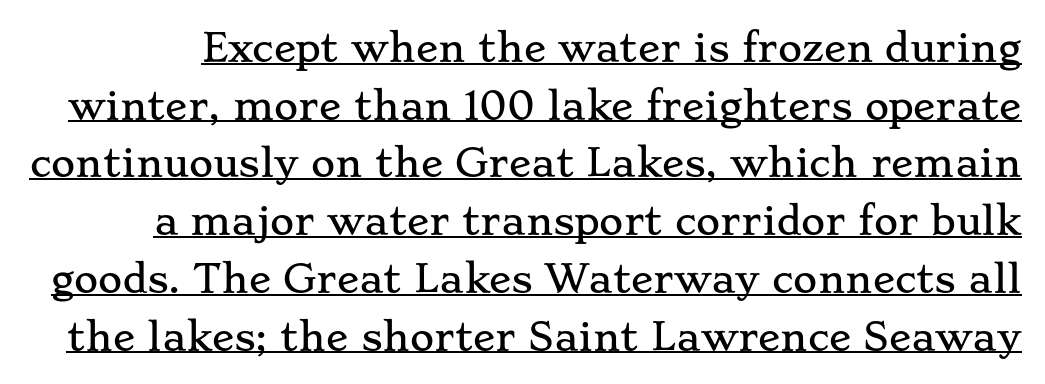
{"serif": "yes", "italic": "no", "width": "wide", "stroke_contrast": "low", "x_height": "small", "monospaced": "no", "underline": "yes", "line_spacing": "normal", "line_spacing_ratio": 1.56, "letter_spacing": "normal", "letter_spacing_em": 0.0, "glyph_px": 37}
